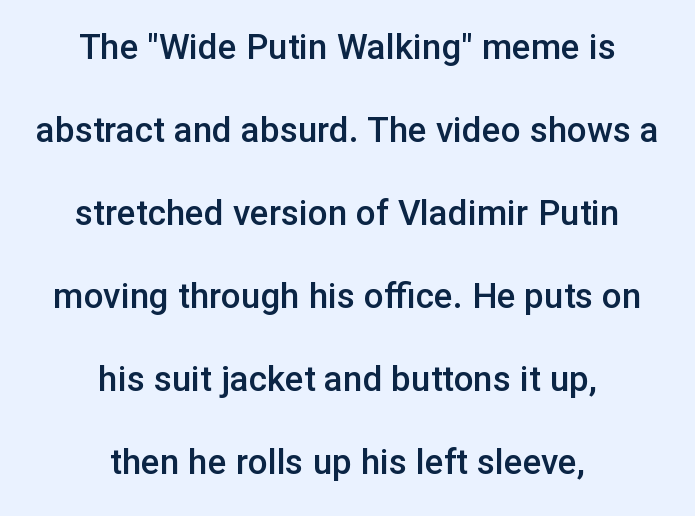
{"serif": "no", "italic": "no", "bold": "semi", "weight": "semibold", "width": "normal", "stroke_contrast": "low", "x_height": "medium", "monospaced": "no", "underline": "no", "align": "center", "line_spacing": "loose", "line_spacing_ratio": 2.37, "letter_spacing": "normal", "letter_spacing_em": 0.0, "glyph_px": 35}
